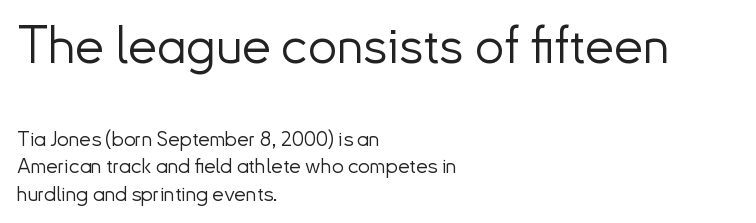
Q: Is the text bold? A: No.
Q: Is the text italic (slanted)? A: No, it is upright.
Q: Is the typeface a serif or a sans-serif typeface? A: Sans-serif.
Q: Is the text underlined? A: No.
Q: How is the paragraph aligned? A: Left-aligned.
Q: Is the spacing between letters normal or unusually wide? A: Normal.
Q: Is the spacing between lines tight, normal or loose? A: Normal.
Q: Which block of text is set in a larger size, the first (top) or the second (bottom)? A: The first (top) one.
Q: Width (condensed, normal, or wide)? A: Normal.
Q: Stroke contrast? A: Low.
Q: x-height? A: Small.
Q: Monospaced? A: No.
